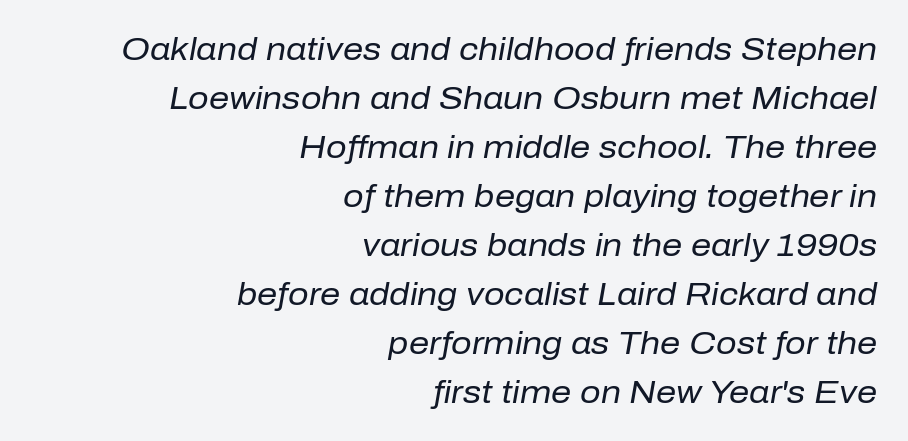
Q: Is the text bold? A: No.
Q: Is the text italic (slanted)? A: Yes, it leans right by about 10 degrees.
Q: Is the text underlined? A: No.
Q: How is the paragraph aligned? A: Right-aligned.
Q: Is the spacing between letters normal or unusually wide? A: Normal.
Q: Is the spacing between lines tight, normal or loose? A: Normal.
Q: Width (condensed, normal, or wide)? A: Normal.
Q: Stroke contrast? A: Low.
Q: x-height? A: Medium.
Q: Monospaced? A: No.
